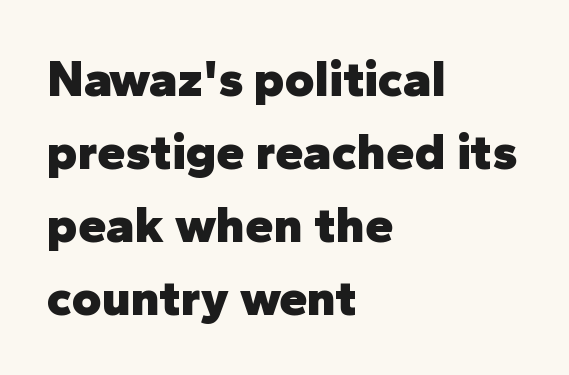
The image shows 51 px heavy sans-serif type, upright; set left-aligned, normal line spacing (1.43x), normal letter spacing, not underlined; low stroke contrast and a medium x-height.
